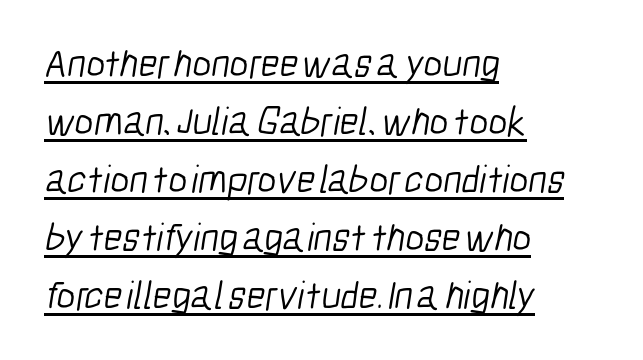
The image shows 40 px light, condensed sans-serif type; set left-aligned, normal line spacing (1.45x), normal letter spacing, underlined; low stroke contrast and a medium x-height.
